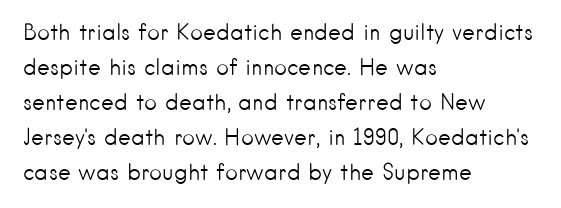
{"italic": "no", "bold": "no", "underline": "no", "align": "left", "line_spacing": "normal", "line_spacing_ratio": 1.59, "letter_spacing": "normal", "letter_spacing_em": 0.0, "glyph_px": 22}
